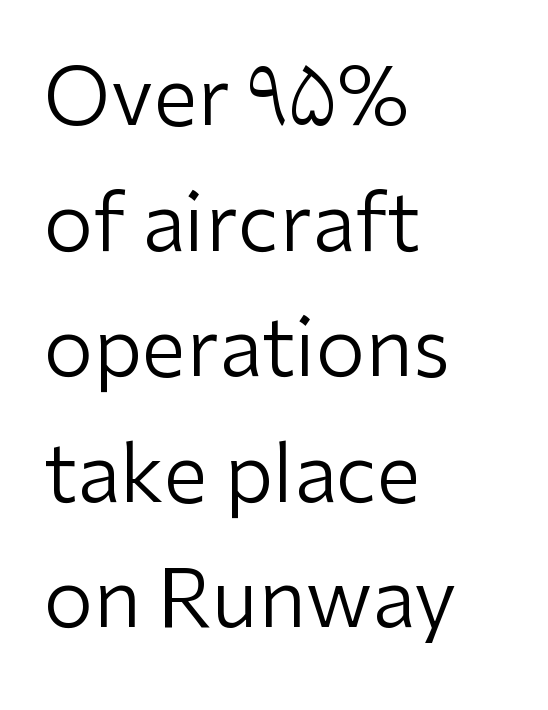
In terms of letterform style, serifs are entirely absent. The tracking reads as untouched default to a designer's eye. The cut favours lightness, reaching ordinary text weight at its darkest. Layout note: lines flush left.
